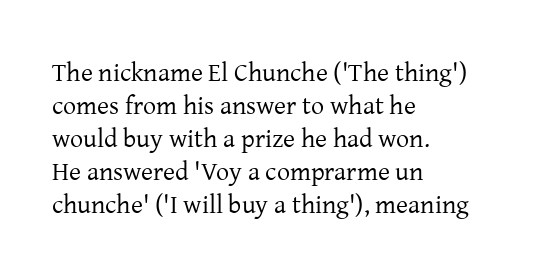
The image shows 26 px text type, upright; set left-aligned, normal line spacing (1.27x), normal letter spacing, not underlined.
